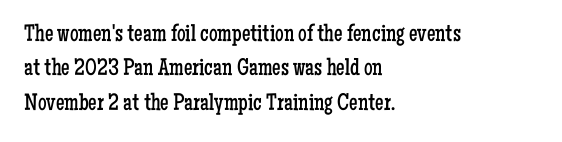
The image shows 24 px text type, upright; set left-aligned, normal line spacing (1.43x), normal letter spacing, not underlined.
